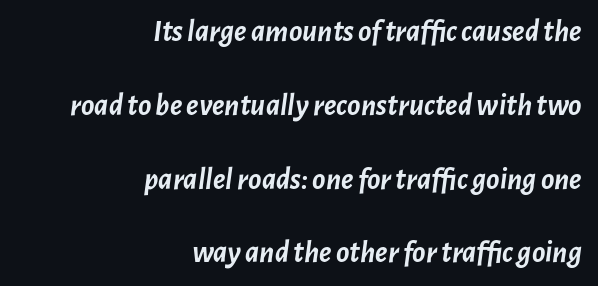
The image shows 31 px semibold type, italic (leaning right); set right-aligned, loose line spacing (2.38x), normal letter spacing, not underlined; low stroke contrast and a medium x-height.
